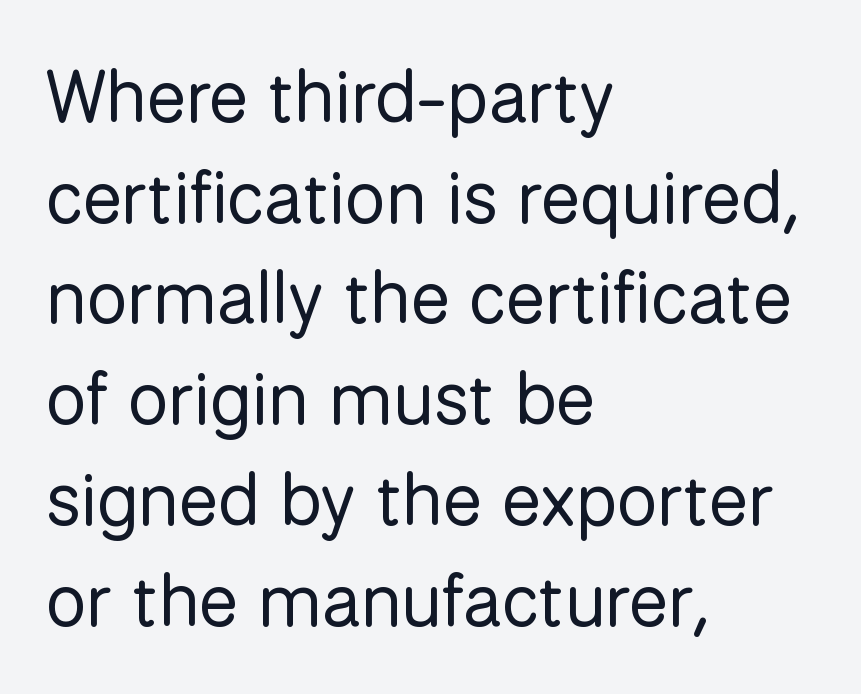
Here the glyphs are tracked normally, forming tight word shapes. Letters rest on an invisible, unmarked baseline. Unbolded letterforms with no extra heft. Italic: no, the glyphs are upright roman. Does the type have serifs? No, each stem ends abruptly.
